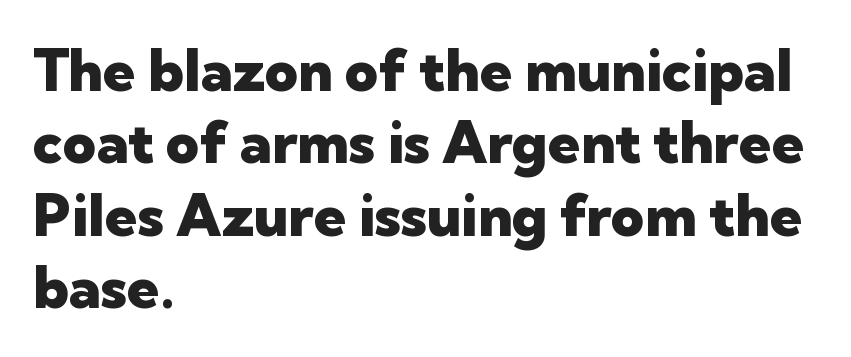
Q: Is the text bold? A: Yes.
Q: Is the text italic (slanted)? A: No, it is upright.
Q: Is the typeface a serif or a sans-serif typeface? A: Sans-serif.
Q: Is the text underlined? A: No.
Q: How is the paragraph aligned? A: Left-aligned.
Q: Is the spacing between letters normal or unusually wide? A: Normal.
Q: Is the spacing between lines tight, normal or loose? A: Normal.
Q: Width (condensed, normal, or wide)? A: Normal.
Q: Stroke contrast? A: Low.
Q: x-height? A: Medium.
Q: Monospaced? A: No.
